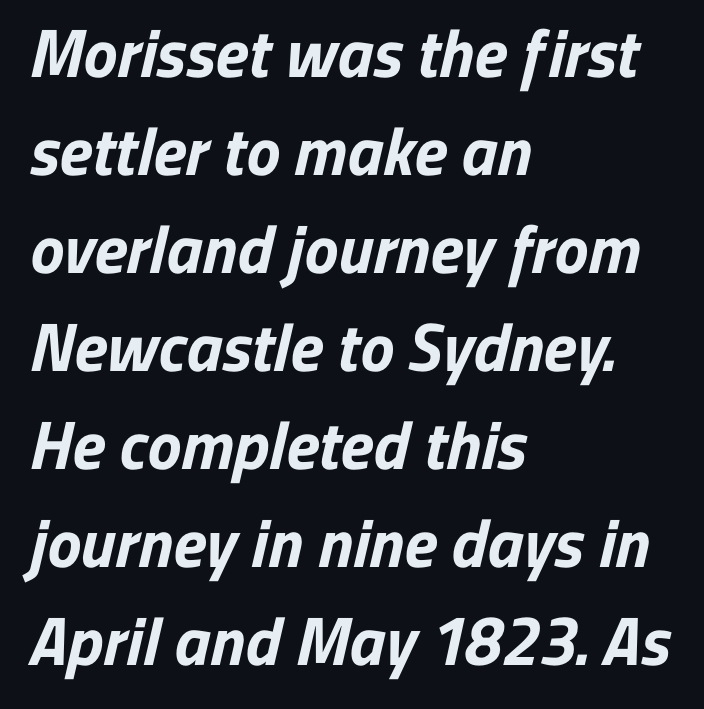
The image shows 68 px bold sans-serif type; set left-aligned, normal line spacing (1.44x), normal letter spacing, not underlined; low stroke contrast and a medium x-height.
